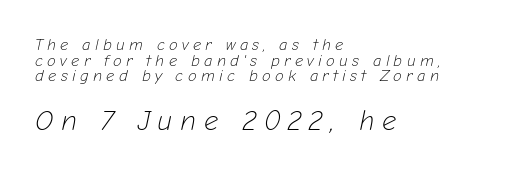
{"italic": "yes", "lean": "right", "slant_degrees": 12, "bold": "no", "weight": "light", "width": "normal", "stroke_contrast": "low", "x_height": "medium", "monospaced": "no", "underline": "no", "align": "left", "line_spacing": "tight", "line_spacing_ratio": 0.97, "letter_spacing": "wide", "letter_spacing_em": 0.27, "larger_block": "second", "size_ratio": 1.75, "glyph_px": 28}
